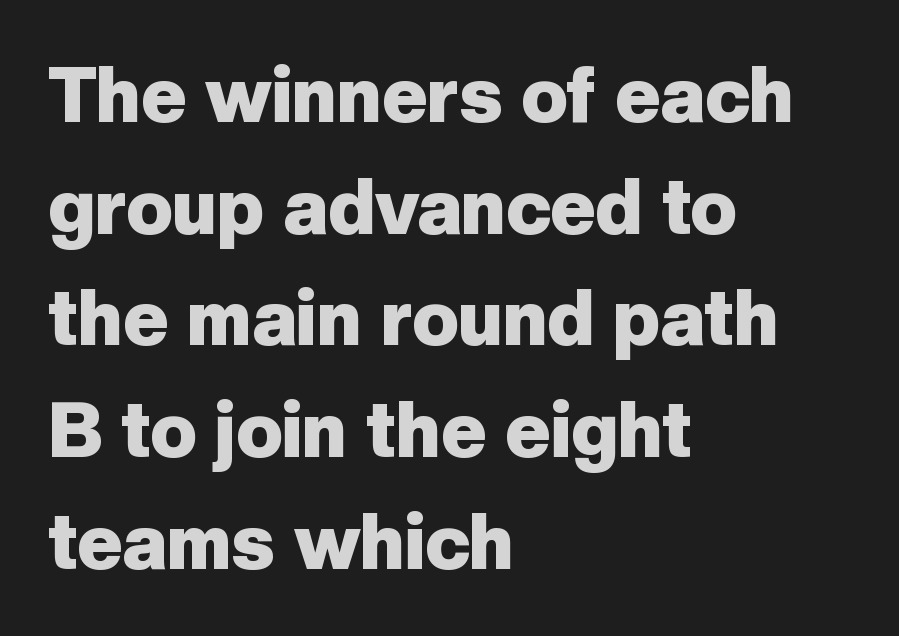
Q: Is the text bold? A: Yes.
Q: Is the text italic (slanted)? A: No, it is upright.
Q: Is the typeface a serif or a sans-serif typeface? A: Sans-serif.
Q: Is the text underlined? A: No.
Q: How is the paragraph aligned? A: Left-aligned.
Q: Is the spacing between letters normal or unusually wide? A: Normal.
Q: Is the spacing between lines tight, normal or loose? A: Normal.
Q: Width (condensed, normal, or wide)? A: Normal.
Q: Stroke contrast? A: Low.
Q: x-height? A: Medium.
Q: Monospaced? A: No.
